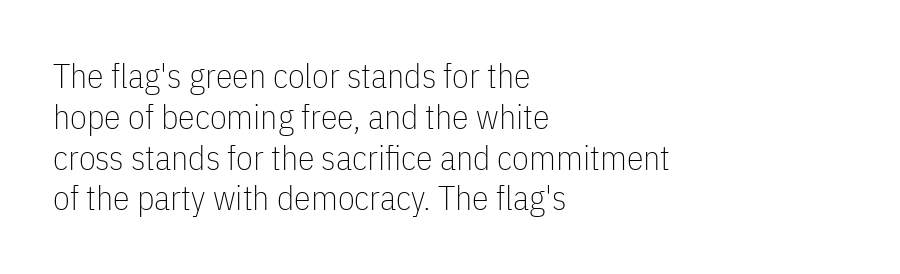
The image shows 34 px thin, condensed sans-serif type, upright; set left-aligned, line spacing 1.2x, normal letter spacing, not underlined; low stroke contrast and a medium x-height.
